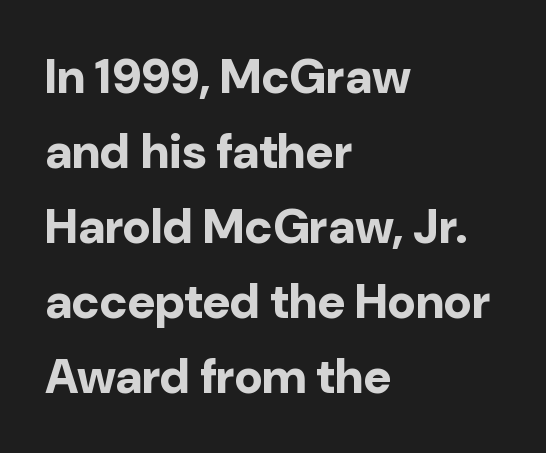
A typesetter would call this zero additional tracking. The block of text has a typical density, with ordinary space between rows. Typographically, this falls in the sans-serif category. The passage is arranged the way most books set body copy — flush left. The axis of the letterforms is exactly vertical. Underline: absent.
